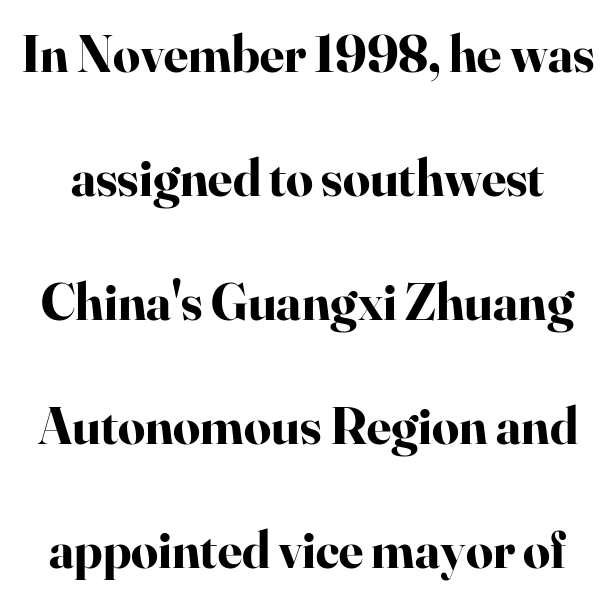
The image shows 53 px bold serif type, upright; set loose line spacing (2.34x), normal letter spacing, not underlined; high stroke contrast and a small x-height.
